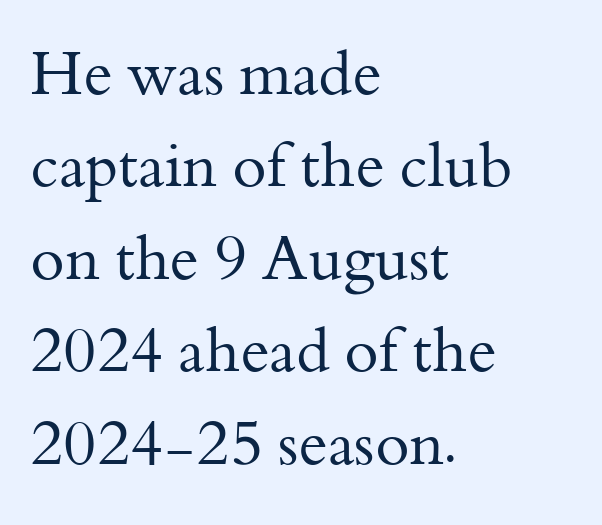
{"serif": "yes", "italic": "no", "bold": "no", "weight": "regular", "width": "normal", "stroke_contrast": "medium", "x_height": "small", "monospaced": "no", "underline": "no", "align": "left", "line_spacing": "normal", "line_spacing_ratio": 1.49, "letter_spacing": "normal", "letter_spacing_em": 0.0, "glyph_px": 62}
